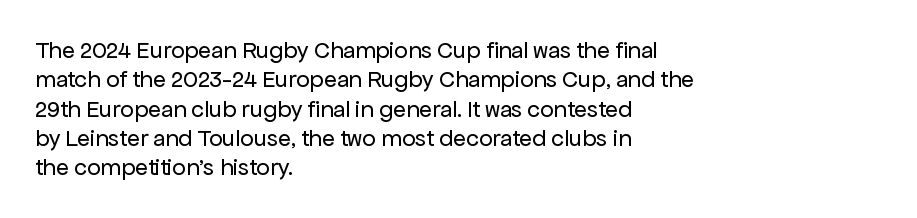
The image shows 24 px text type, upright; set left-aligned, line spacing 1.22x, normal letter spacing, not underlined.
